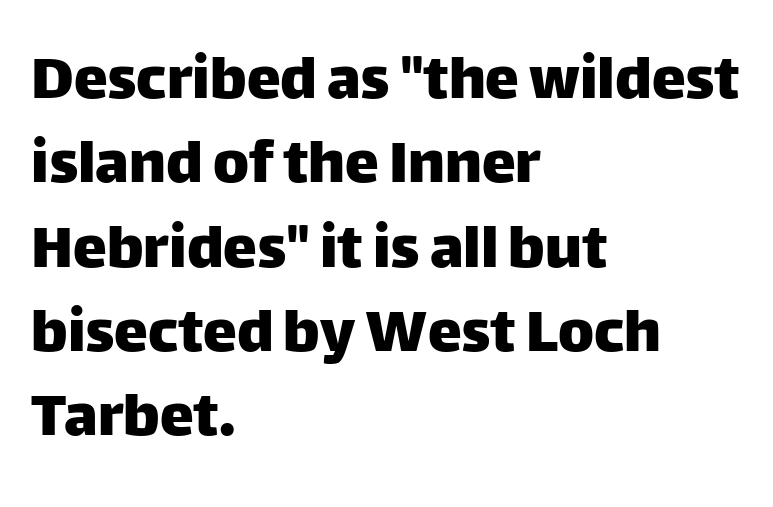
Q: Is the text italic (slanted)? A: No, it is upright.
Q: Is the typeface a serif or a sans-serif typeface? A: Sans-serif.
Q: Is the text underlined? A: No.
Q: How is the paragraph aligned? A: Left-aligned.
Q: Is the spacing between letters normal or unusually wide? A: Normal.
Q: Width (condensed, normal, or wide)? A: Normal.
Q: Stroke contrast? A: Low.
Q: x-height? A: Large.
Q: Monospaced? A: No.
